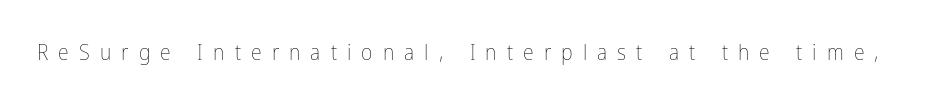
Q: Is the text bold? A: No.
Q: Is the text italic (slanted)? A: No, it is upright.
Q: Is the text underlined? A: No.
Q: Is the spacing between letters normal or unusually wide? A: Unusually wide.
